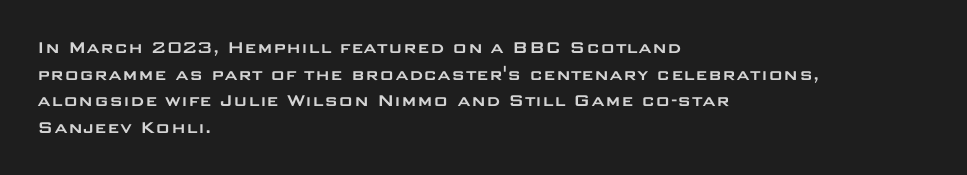
Q: Is the text italic (slanted)? A: No, it is upright.
Q: Is the text underlined? A: No.
Q: How is the paragraph aligned? A: Left-aligned.
Q: Is the spacing between letters normal or unusually wide? A: Normal.
Q: Is the spacing between lines tight, normal or loose? A: Normal.
